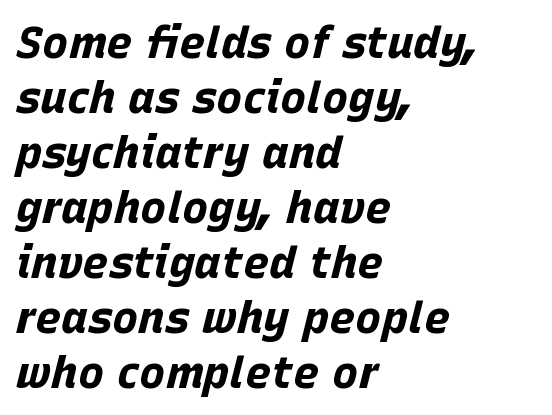
Pretty heavy lettering here — definitely bold. Yep, that's italic — everything's leaning. A typesetter would call this proportional, since set widths differ per character. The space between consecutive lines is moderate.
